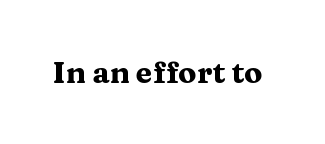
The image shows 30 px heavy, wide serif type, upright; set normal letter spacing, not underlined; medium stroke contrast and a medium x-height.
